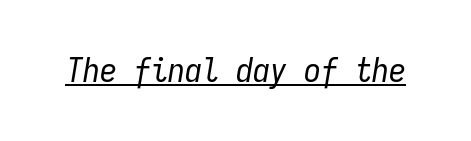
{"italic": "yes", "lean": "right", "slant_degrees": 9, "bold": "no", "weight": "regular", "width": "condensed", "stroke_contrast": "low", "x_height": "medium", "monospaced": "yes", "underline": "yes", "letter_spacing": "normal", "letter_spacing_em": 0.0, "glyph_px": 34}
